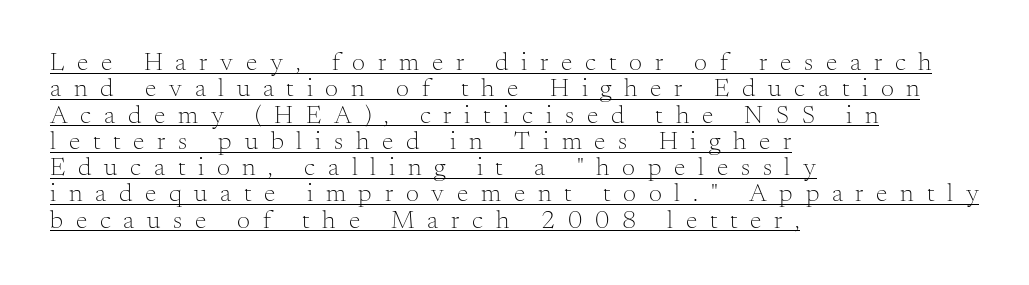
Q: Is the text bold? A: No.
Q: Is the text italic (slanted)? A: No, it is upright.
Q: Is the text underlined? A: Yes.
Q: How is the paragraph aligned? A: Left-aligned.
Q: Is the spacing between letters normal or unusually wide? A: Unusually wide.
Q: Is the spacing between lines tight, normal or loose? A: Tight.
